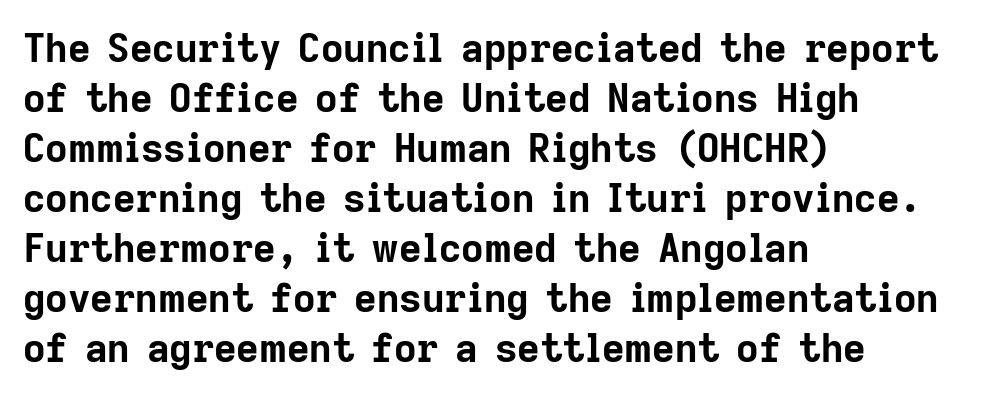
{"serif": "no", "italic": "no", "bold": "yes", "weight": "bold", "width": "normal", "stroke_contrast": "low", "x_height": "medium", "monospaced": "no", "underline": "no", "align": "left", "line_spacing": "normal", "line_spacing_ratio": 1.28, "letter_spacing": "normal", "letter_spacing_em": 0.0, "glyph_px": 39}
